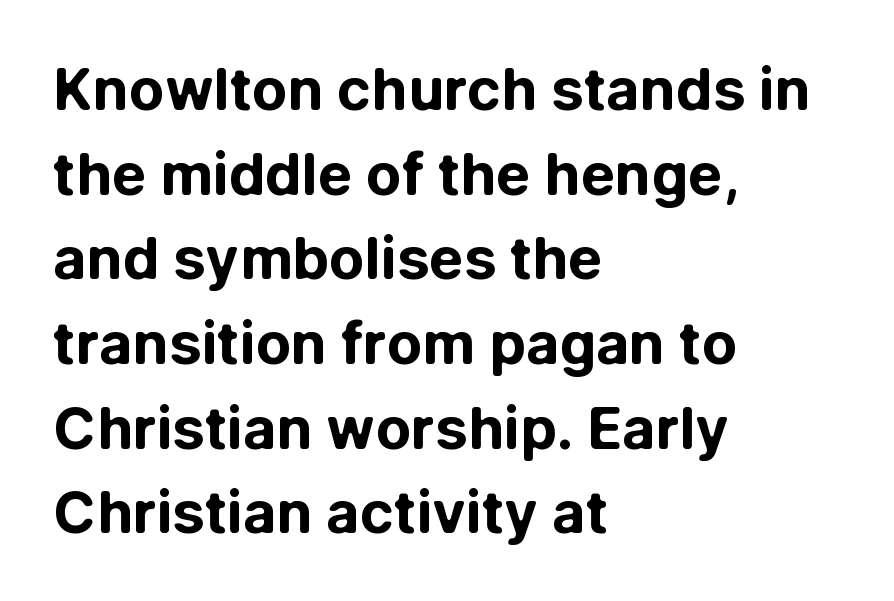
Unmarked baselines from the first word to the last. The line texture is even and compact thanks to regular tracking. In terms of leading, this rendering sits right in the middle. Varying glyph widths throughout — classic text-font behaviour. This is roman type, the default non-slanted kind.
